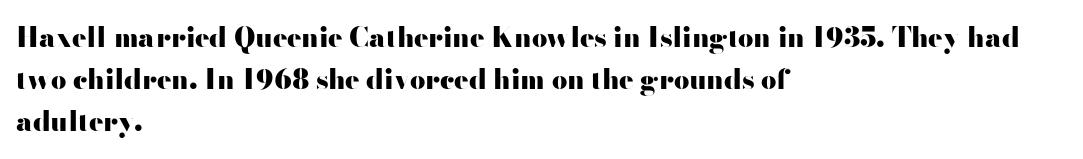
Nothing unusual about the tracking: characters are spaced as the font intends. Layout note: lines flush left. Does the lettering tilt? It doesn't — this is upright. The characters look thick and weighty, a clear bold. If you measured baseline to baseline, you'd find a middling distance. Underlining? Definitely not there.
